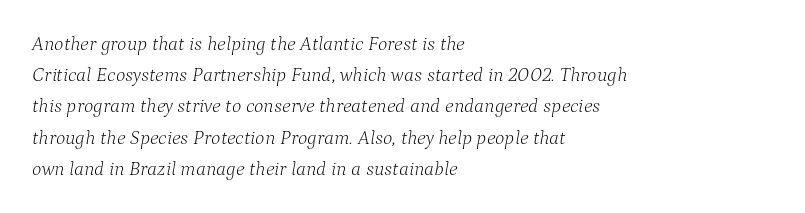
Q: Is the text bold? A: No.
Q: Is the text italic (slanted)? A: Yes, it leans right by about 9 degrees.
Q: Is the text underlined? A: No.
Q: How is the paragraph aligned? A: Left-aligned.
Q: Is the spacing between letters normal or unusually wide? A: Normal.
Q: Is the spacing between lines tight, normal or loose? A: Normal.
